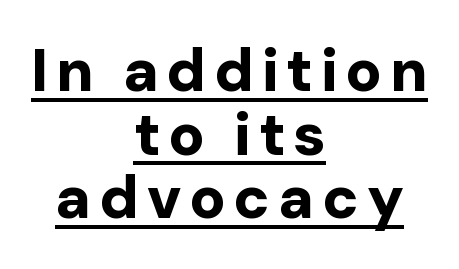
The image shows 60 px bold sans-serif type, upright; set centered, tight line spacing (1.06x), underlined; low stroke contrast and a medium x-height.
